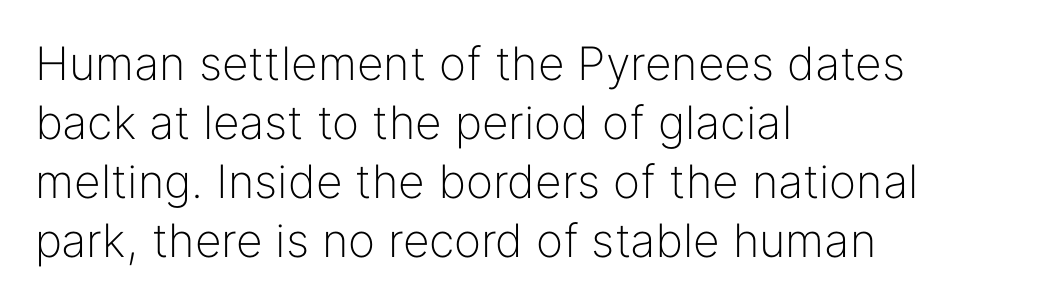
Q: Is the text bold? A: No.
Q: Is the text italic (slanted)? A: No, it is upright.
Q: Is the typeface a serif or a sans-serif typeface? A: Sans-serif.
Q: Is the text underlined? A: No.
Q: How is the paragraph aligned? A: Left-aligned.
Q: Is the spacing between letters normal or unusually wide? A: Normal.
Q: Is the spacing between lines tight, normal or loose? A: Normal.
Q: Width (condensed, normal, or wide)? A: Normal.
Q: Stroke contrast? A: Low.
Q: x-height? A: Medium.
Q: Monospaced? A: No.
